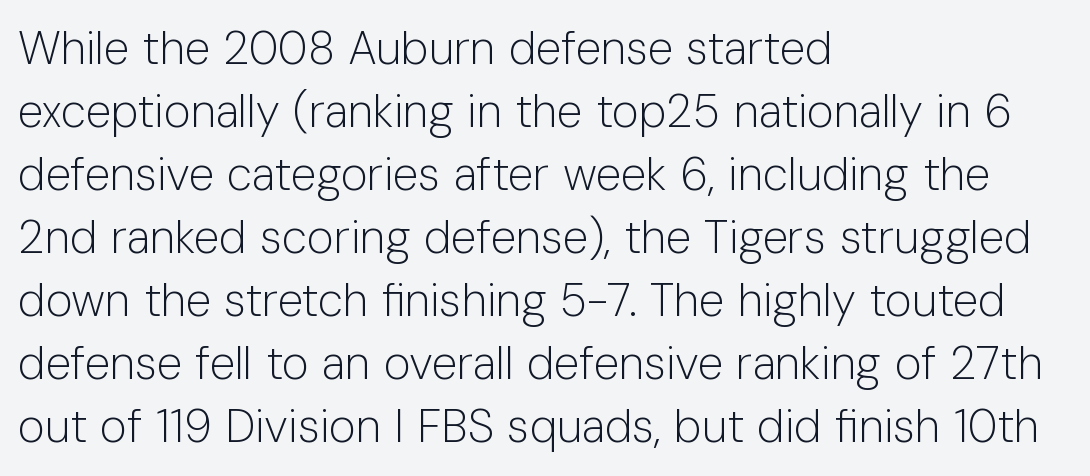
The font's upright variant was chosen for this text. Rows of type keep a routine distance in the vertical direction. Think of a printed novel: that variable character pitch is what you see here. Short and long lines alike share a common starting point at left. Check the space under the baseline: it is left empty. The letterforms sit shoulder to shoulder at normal distance.
